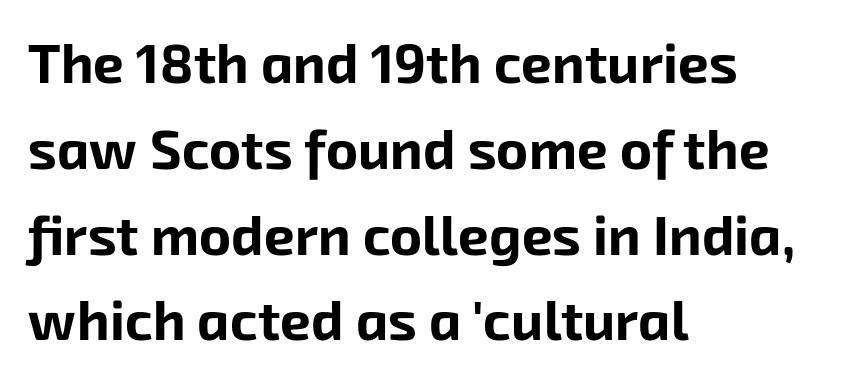
Is there much room between lines? A standard amount, neither cramped nor airy. Does the weight exceed regular? Yes, all the way to bold. A typesetter would call this zero additional tracking. The space directly below the letters is spotless. The designer went with a sans here, leaving each stem footless.
